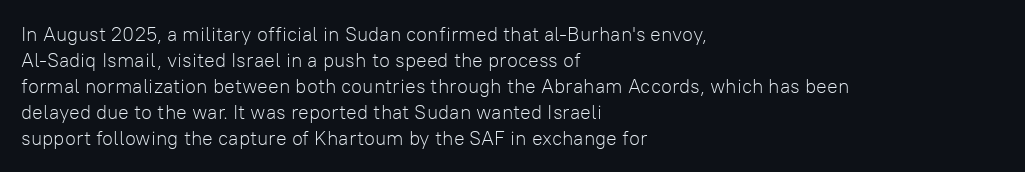
The image shows 20 px text type, upright; set left-aligned, normal line spacing (1.3x), normal letter spacing, not underlined.
